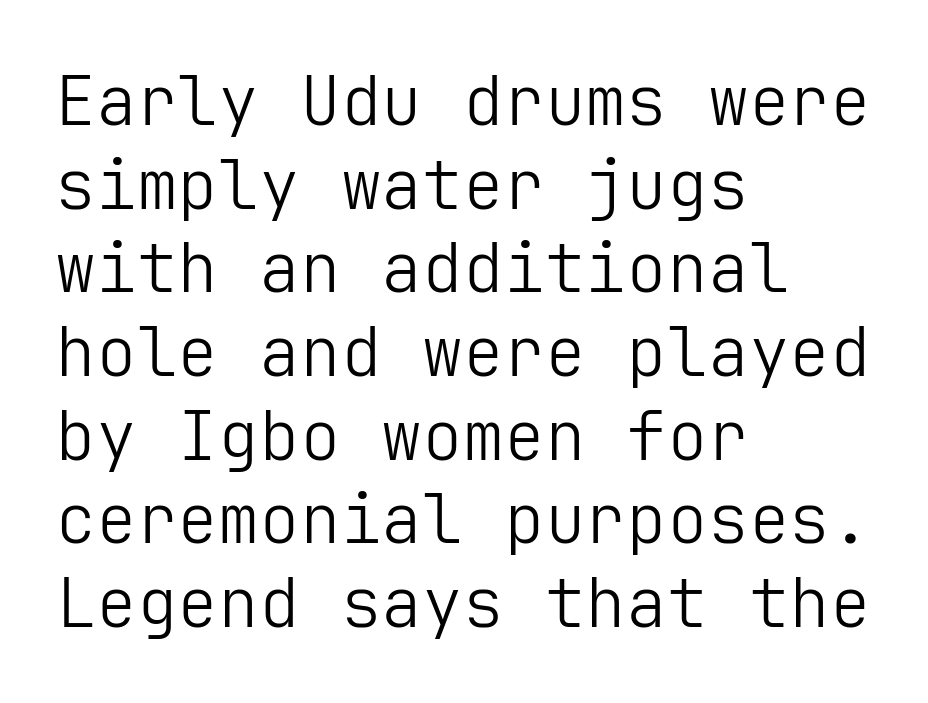
Compared with a typical body face, this is equally light or lighter still. The rendering shows plain stroke endings on the letterforms — a sans-serif design. Vertical strokes here are truly vertical. Look at the tracking — it's just the regular setting, nothing added.
